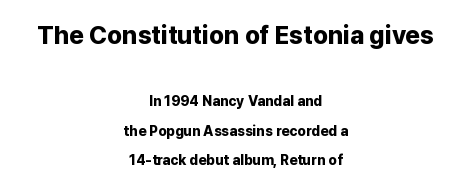
{"italic": "no", "bold": "yes", "underline": "no", "align": "center", "line_spacing": "loose", "line_spacing_ratio": 2.1, "letter_spacing": "normal", "letter_spacing_em": 0.0, "larger_block": "first", "size_ratio": 1.79, "glyph_px": 25}
